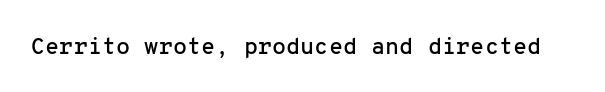
Each word holds together tightly as a unit, with standard inter-letter gaps. Posture: upright roman. The specimen omits any rule beneath the text block's lines.
